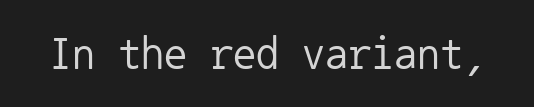
Q: Is the text bold? A: No.
Q: Is the text italic (slanted)? A: No, it is upright.
Q: Is the typeface a serif or a sans-serif typeface? A: Sans-serif.
Q: Is the text underlined? A: No.
Q: Is the spacing between letters normal or unusually wide? A: Normal.
Q: Width (condensed, normal, or wide)? A: Normal.
Q: Stroke contrast? A: Low.
Q: x-height? A: Medium.
Q: Monospaced? A: Yes.
